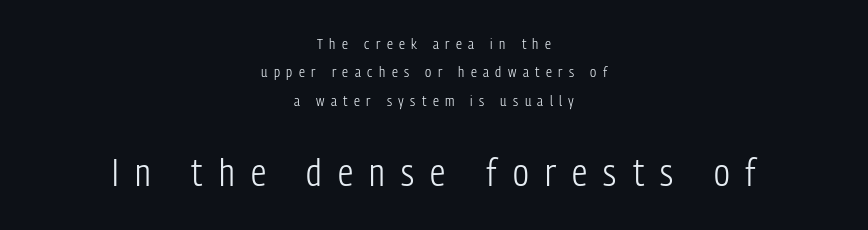
{"serif": "no", "italic": "no", "bold": "no", "weight": "light", "width": "condensed", "stroke_contrast": "low", "x_height": "medium", "monospaced": "no", "underline": "no", "align": "center", "line_spacing_ratio": 1.89, "letter_spacing": "wide", "letter_spacing_em": 0.43, "larger_block": "second", "size_ratio": 2.53, "glyph_px": 38}
